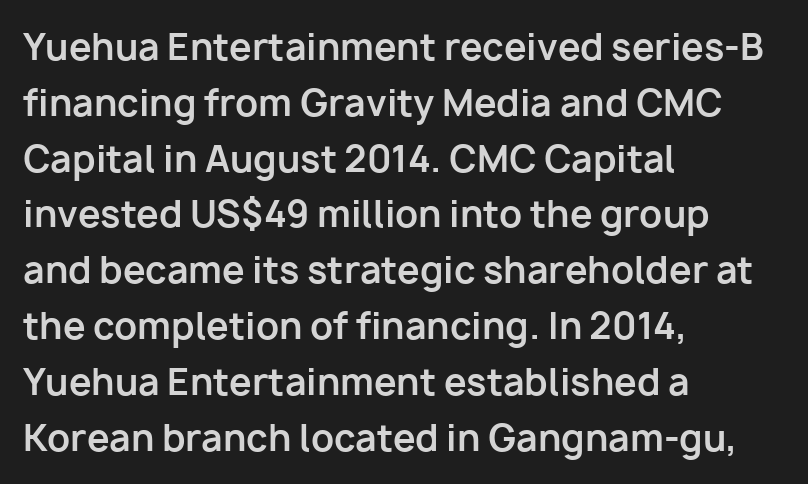
The image shows 36 px bold sans-serif type, upright; set left-aligned, normal line spacing (1.55x), normal letter spacing, not underlined; low stroke contrast and a medium x-height.
